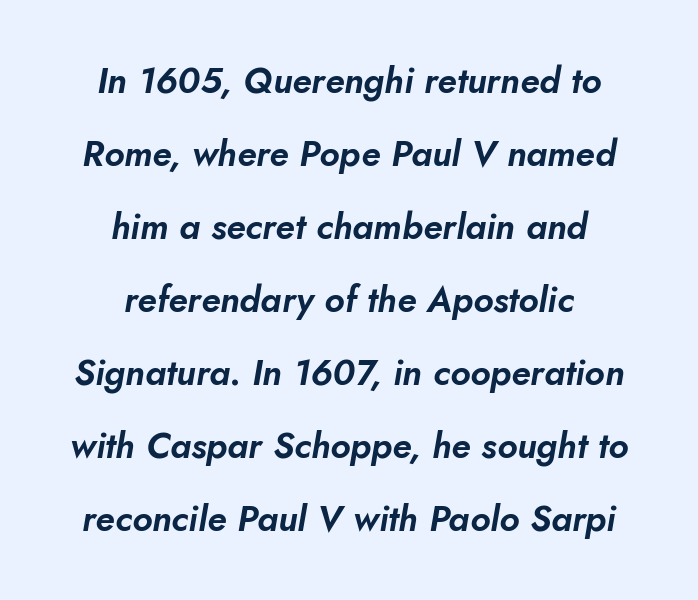
The passage shown is typed in a proportional face where columns would drift. Does the copy run flush right? No — it is centered line by line. Nothing unusual about the tracking: characters are spaced as the font intends. Bare-footed words on every line. When letters slant like this, we call the style italic. The rendering uses a large line-height, opening up the rows.
